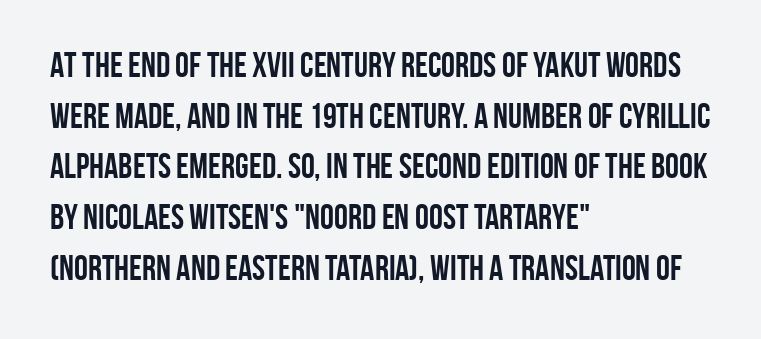
Q: Is the text bold? A: Yes.
Q: Is the text italic (slanted)? A: No, it is upright.
Q: Is the typeface a serif or a sans-serif typeface? A: Sans-serif.
Q: Is the text underlined? A: No.
Q: How is the paragraph aligned? A: Left-aligned.
Q: Is the spacing between letters normal or unusually wide? A: Normal.
Q: Is the spacing between lines tight, normal or loose? A: Normal.
Q: Width (condensed, normal, or wide)? A: Condensed.
Q: Stroke contrast? A: Low.
Q: x-height? A: Large.
Q: Monospaced? A: No.
